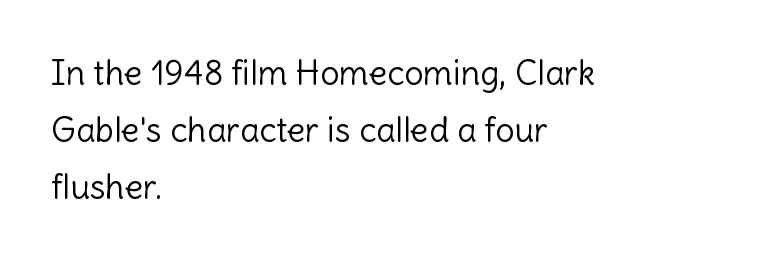
Q: Is the text bold? A: No.
Q: Is the text italic (slanted)? A: No, it is upright.
Q: Is the typeface a serif or a sans-serif typeface? A: Sans-serif.
Q: Is the text underlined? A: No.
Q: How is the paragraph aligned? A: Left-aligned.
Q: Is the spacing between letters normal or unusually wide? A: Normal.
Q: Is the spacing between lines tight, normal or loose? A: Normal.
Q: Width (condensed, normal, or wide)? A: Normal.
Q: x-height? A: Medium.
Q: Monospaced? A: No.
